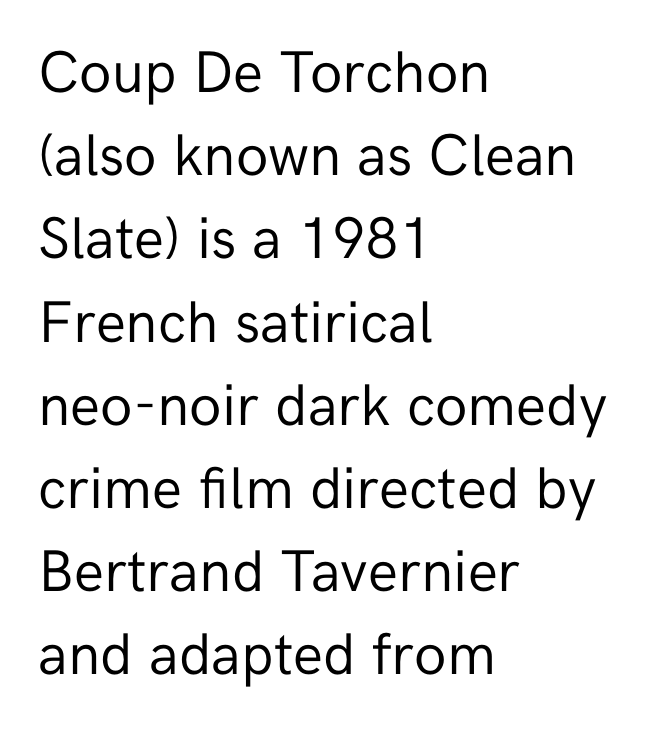
{"serif": "no", "italic": "no", "bold": "no", "weight": "regular", "width": "normal", "stroke_contrast": "low", "x_height": "medium", "monospaced": "no", "underline": "no", "align": "left", "line_spacing": "normal", "line_spacing_ratio": 1.41, "letter_spacing": "normal", "letter_spacing_em": 0.0, "glyph_px": 59}
